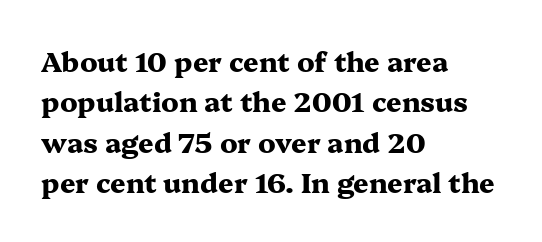
{"italic": "no", "bold": "yes", "underline": "no", "align": "left", "line_spacing": "normal", "line_spacing_ratio": 1.5, "letter_spacing": "normal", "letter_spacing_em": 0.0, "glyph_px": 27}
